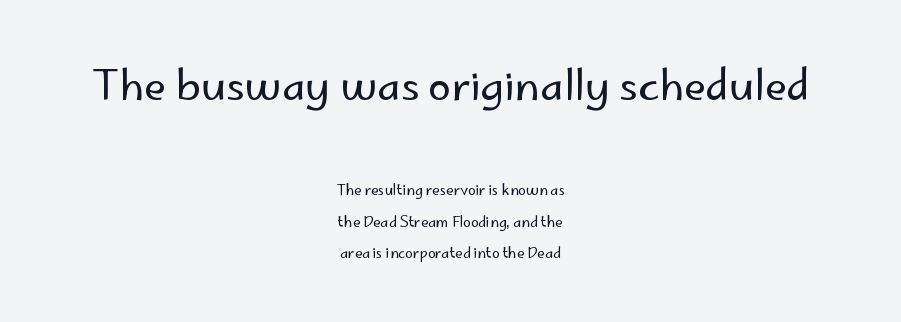
The image shows 41 px regular-weight sans-serif type, upright; set centered, loose line spacing (2.25x), normal letter spacing, not underlined; the first (top) block is 2.93x larger; low stroke contrast and a small x-height.
